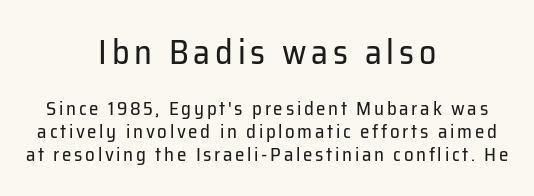
Each letter's strokes conclude bluntly, with no projecting serifs. Every row of glyphs is offset so its center matches the block's center. A clean baseline with only descenders dipping below it. Posture: upright roman.
